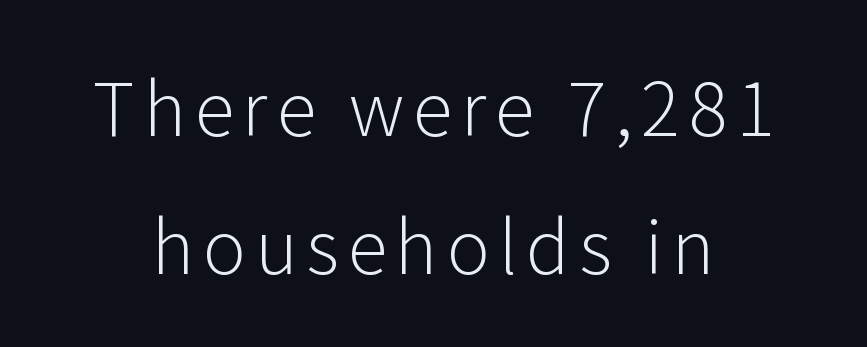
{"serif": "no", "italic": "no", "bold": "no", "weight": "light", "width": "normal", "stroke_contrast": "low", "x_height": "medium", "monospaced": "no", "underline": "no", "line_spacing_ratio": 1.89, "glyph_px": 73}
